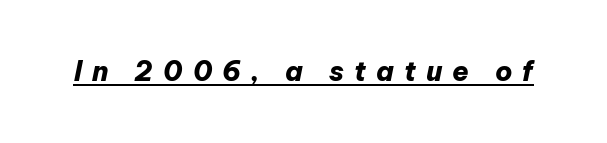
The rendering inserts visible extra space after every character. Each glyph is drawn with heavy, bold strokes. Observe the lean: these are italic letterforms. Looks like someone drew a line under every word here.
